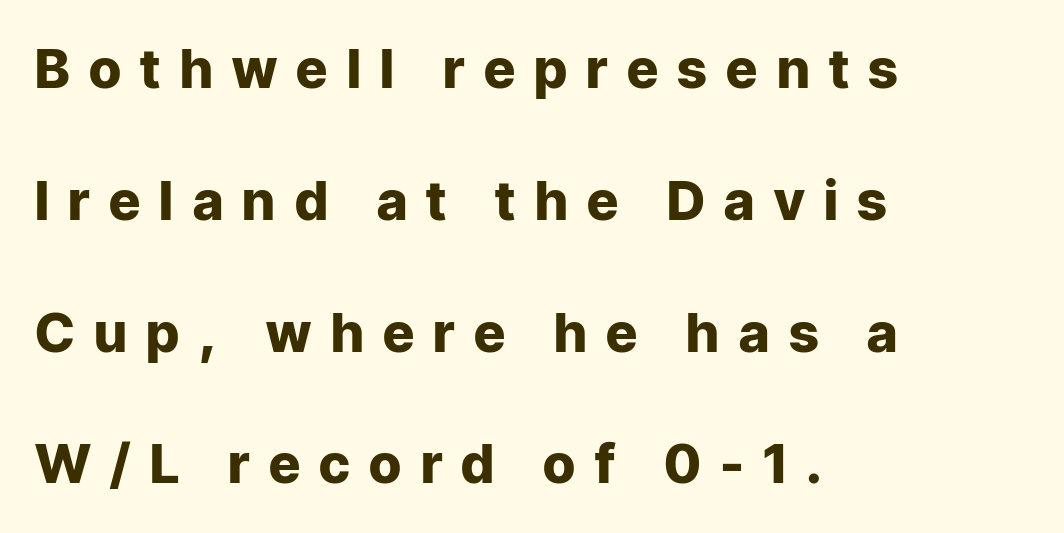
{"serif": "no", "italic": "no", "bold": "yes", "weight": "heavy", "width": "normal", "stroke_contrast": "low", "x_height": "medium", "monospaced": "no", "underline": "no", "align": "left", "line_spacing": "loose", "line_spacing_ratio": 2.44, "letter_spacing": "wide", "letter_spacing_em": 0.36, "glyph_px": 54}
